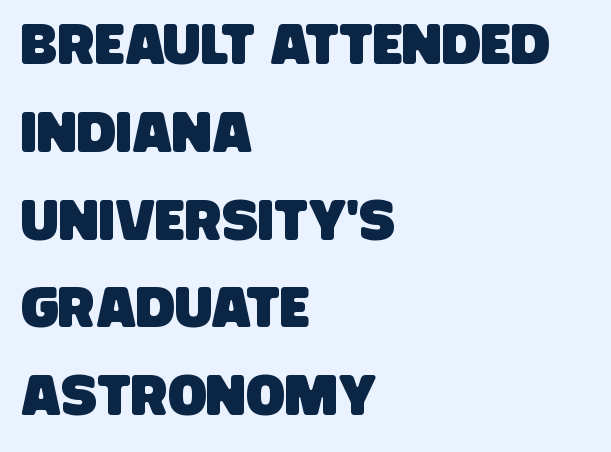
The image shows 57 px condensed sans-serif type; set left-aligned, normal line spacing (1.54x), normal letter spacing, not underlined; low stroke contrast and a large x-height.
